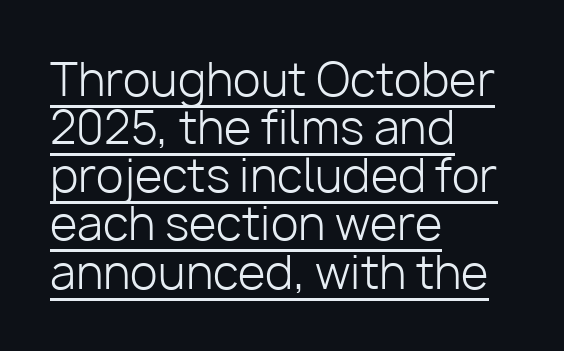
The image shows 45 px light sans-serif type, upright; set left-aligned, tight line spacing (1.07x), normal letter spacing, underlined; low stroke contrast and a medium x-height.
